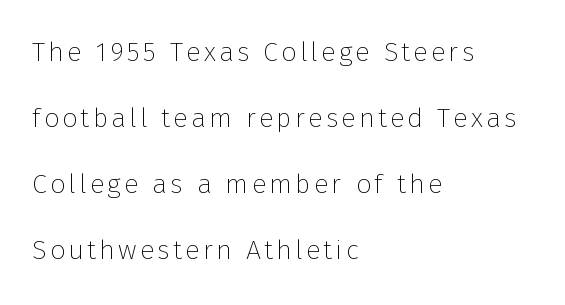
{"italic": "no", "bold": "no", "underline": "no", "align": "left", "line_spacing": "loose", "line_spacing_ratio": 2.44, "glyph_px": 27}
